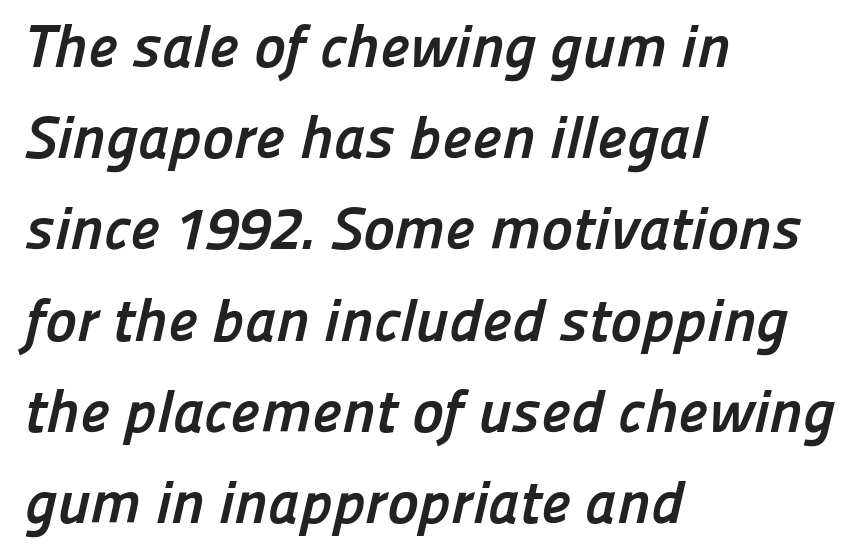
{"serif": "no", "bold": "yes", "weight": "semibold", "width": "normal", "stroke_contrast": "low", "x_height": "medium", "monospaced": "no", "underline": "no", "align": "left", "line_spacing": "normal", "line_spacing_ratio": 1.52, "letter_spacing": "normal", "letter_spacing_em": 0.0, "glyph_px": 60}
